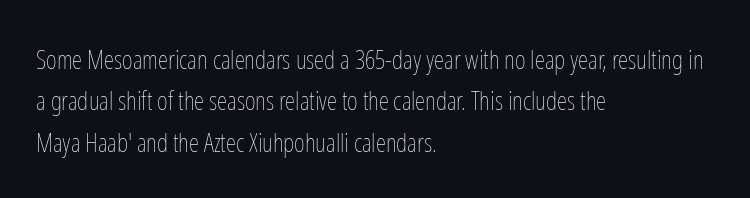
Q: Is the text bold? A: No.
Q: Is the text italic (slanted)? A: No, it is upright.
Q: Is the text underlined? A: No.
Q: How is the paragraph aligned? A: Left-aligned.
Q: Is the spacing between letters normal or unusually wide? A: Normal.
Q: Is the spacing between lines tight, normal or loose? A: Normal.
